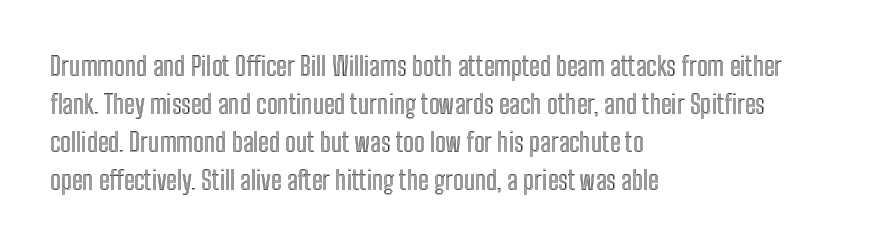
The image shows 26 px text type, upright; set left-aligned, normal line spacing (1.46x), normal letter spacing, not underlined.
